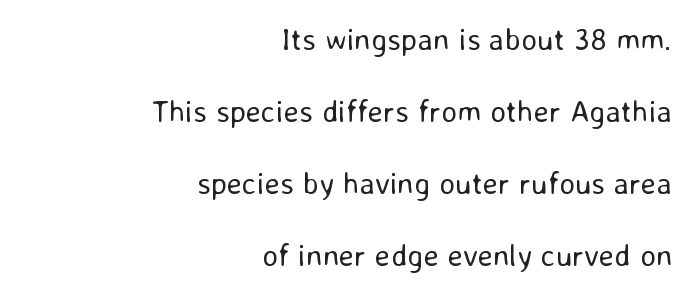
The image shows 31 px regular-weight sans-serif type, upright; set right-aligned, loose line spacing (2.32x), normal letter spacing, not underlined; low stroke contrast and a medium x-height.
